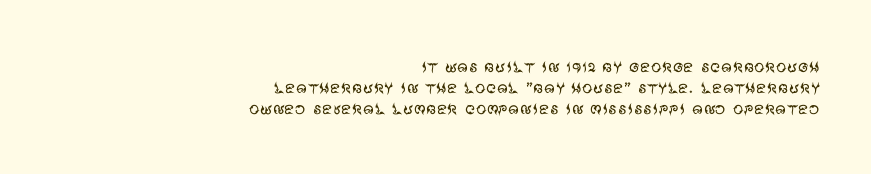
Q: Is the text bold? A: No.
Q: Is the text italic (slanted)? A: No, it is upright.
Q: Is the text underlined? A: No.
Q: How is the paragraph aligned? A: Right-aligned.
Q: Is the spacing between letters normal or unusually wide? A: Normal.
Q: Is the spacing between lines tight, normal or loose? A: Tight.
